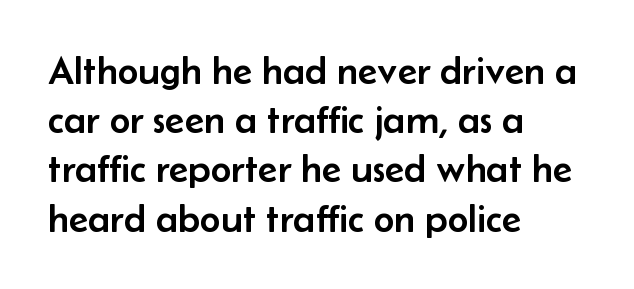
Q: Is the text italic (slanted)? A: No, it is upright.
Q: Is the typeface a serif or a sans-serif typeface? A: Sans-serif.
Q: Is the text underlined? A: No.
Q: How is the paragraph aligned? A: Left-aligned.
Q: Is the spacing between letters normal or unusually wide? A: Normal.
Q: Width (condensed, normal, or wide)? A: Normal.
Q: Stroke contrast? A: Low.
Q: x-height? A: Small.
Q: Monospaced? A: No.
